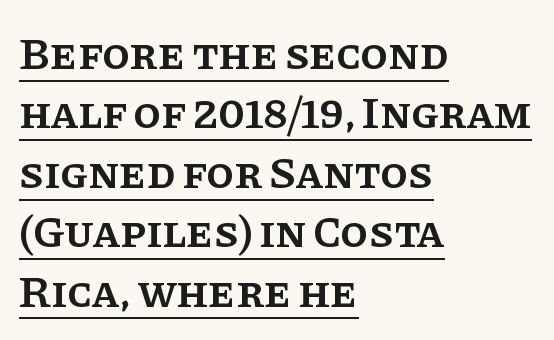
Q: Is the text bold? A: Semi-bold.
Q: Is the text italic (slanted)? A: No, it is upright.
Q: Is the typeface a serif or a sans-serif typeface? A: Serif.
Q: Is the text underlined? A: Yes.
Q: How is the paragraph aligned? A: Left-aligned.
Q: Is the spacing between letters normal or unusually wide? A: Normal.
Q: Is the spacing between lines tight, normal or loose? A: Normal.
Q: Width (condensed, normal, or wide)? A: Normal.
Q: Stroke contrast? A: Low.
Q: x-height? A: Large.
Q: Monospaced? A: No.
